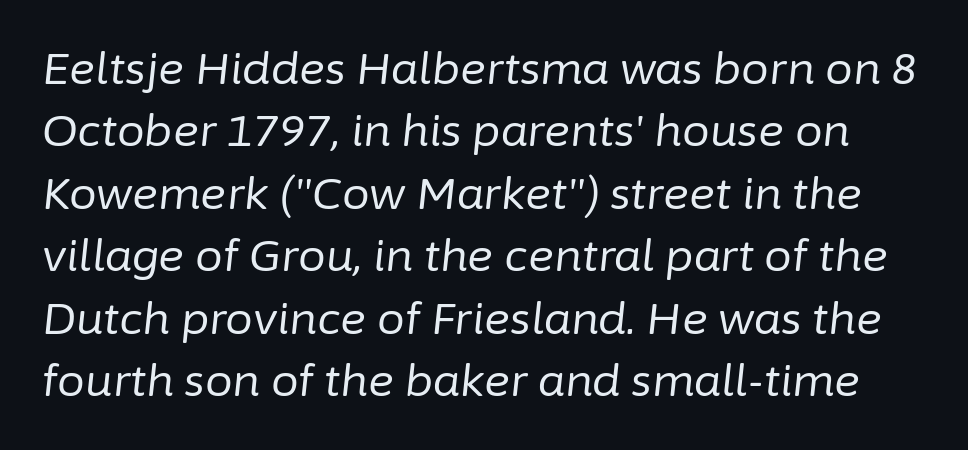
Check the space under the baseline: it is left empty. Tracking value appears to be zero — textbook default spacing. This sample keeps an unexceptional amount of space between lines. Note the varied advance widths — an 'i' is clearly narrower than an 'm'.
